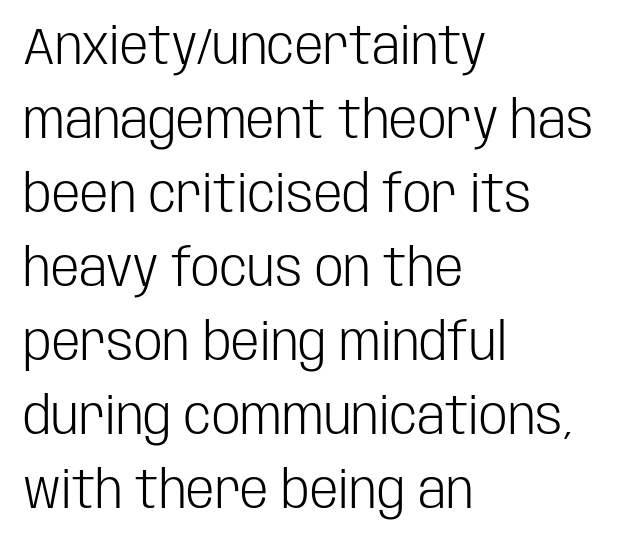
The image shows 51 px light, condensed sans-serif type, upright; set left-aligned, normal line spacing (1.45x), normal letter spacing, not underlined; low stroke contrast and a large x-height.
